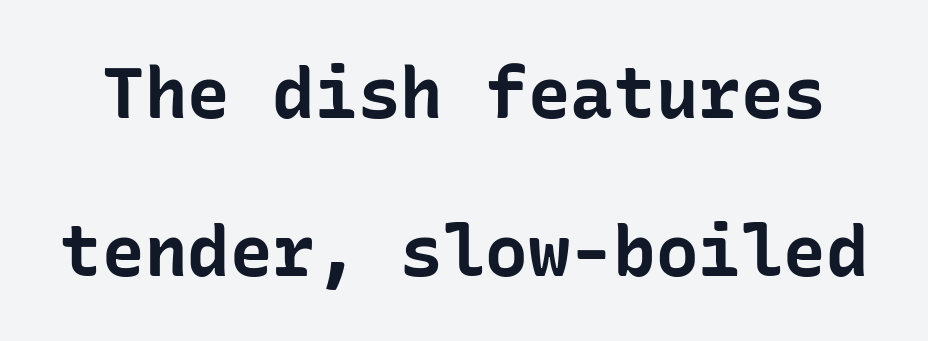
The lines are spread far apart with generous leading. Plenty of ink on the page — the face is bold. The designer went with a sans here, leaving each stem footless. Letters rest on an invisible, unmarked baseline.
